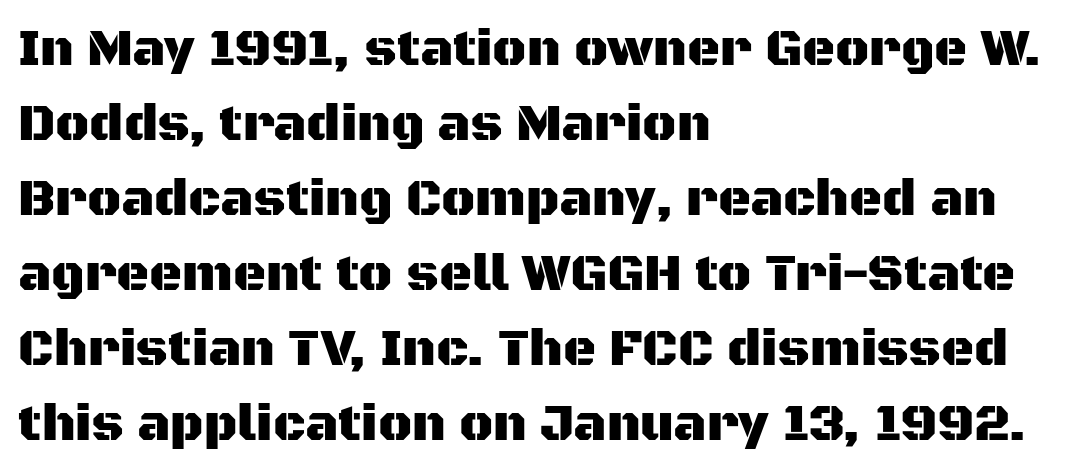
Characters remain perfectly vertical along every line. Note the varied advance widths — an 'i' is clearly narrower than an 'm'. The passage shown is not underscored anywhere. Notice how the passage keeps a crisp vertical edge on the left only. The vertical gap from one line to the next is medium. In terms of letterspacing, this is plain default setting.
